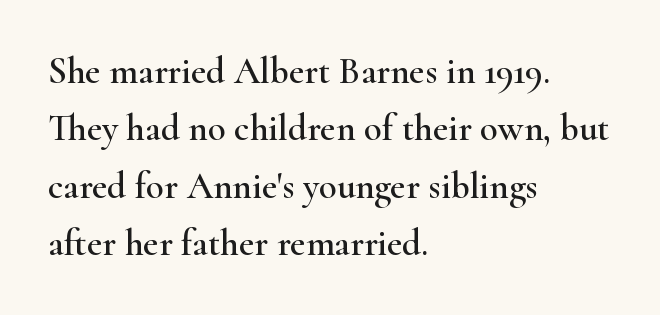
Q: Is the text italic (slanted)? A: No, it is upright.
Q: Is the typeface a serif or a sans-serif typeface? A: Serif.
Q: Is the text underlined? A: No.
Q: How is the paragraph aligned? A: Left-aligned.
Q: Is the spacing between letters normal or unusually wide? A: Normal.
Q: Is the spacing between lines tight, normal or loose? A: Normal.
Q: Width (condensed, normal, or wide)? A: Wide.
Q: Stroke contrast? A: High.
Q: x-height? A: Small.
Q: Monospaced? A: No.
